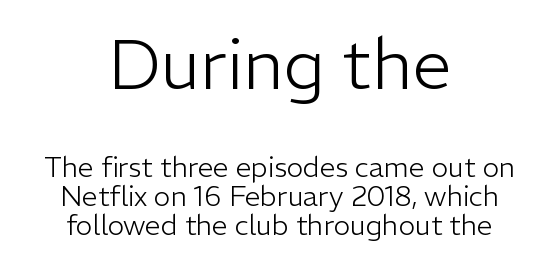
Q: Is the text bold? A: No.
Q: Is the text italic (slanted)? A: No, it is upright.
Q: Is the typeface a serif or a sans-serif typeface? A: Sans-serif.
Q: Is the text underlined? A: No.
Q: How is the paragraph aligned? A: Centered.
Q: Is the spacing between letters normal or unusually wide? A: Normal.
Q: Is the spacing between lines tight, normal or loose? A: Tight.
Q: Which block of text is set in a larger size, the first (top) or the second (bottom)? A: The first (top) one.
Q: Width (condensed, normal, or wide)? A: Normal.
Q: Stroke contrast? A: Low.
Q: x-height? A: Medium.
Q: Monospaced? A: No.
